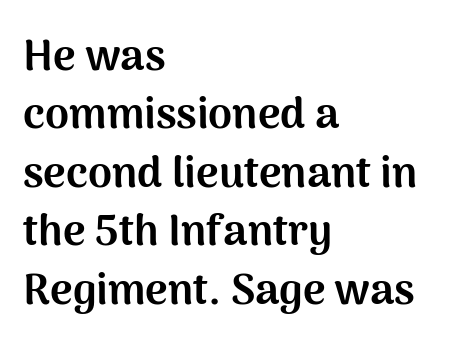
{"serif": "no", "italic": "no", "bold": "yes", "weight": "bold", "width": "normal", "stroke_contrast": "medium", "x_height": "medium", "monospaced": "no", "underline": "no", "align": "left", "line_spacing": "normal", "line_spacing_ratio": 1.36, "letter_spacing": "normal", "letter_spacing_em": 0.0, "glyph_px": 43}
